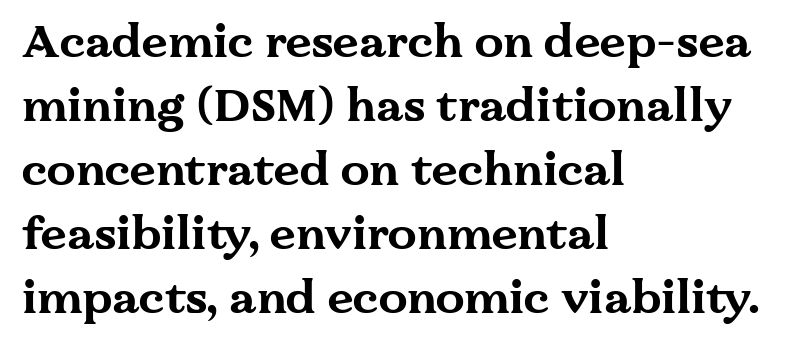
The image shows 46 px bold, wide serif type, upright; set left-aligned, normal line spacing (1.39x), normal letter spacing, not underlined; medium stroke contrast and a medium x-height.
